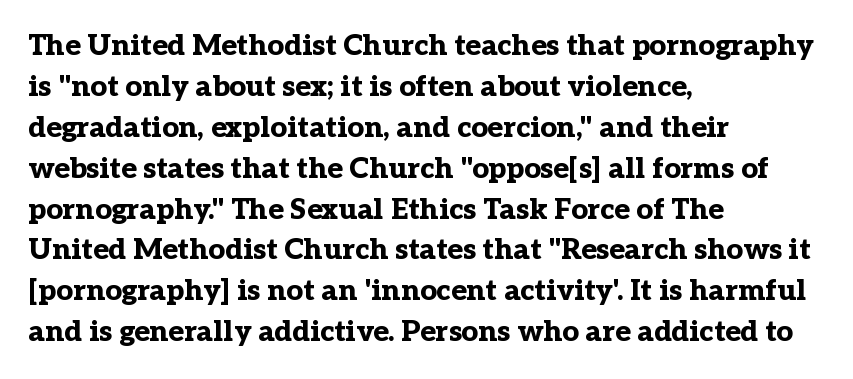
Q: Is the text bold? A: Yes.
Q: Is the text italic (slanted)? A: No, it is upright.
Q: Is the typeface a serif or a sans-serif typeface? A: Serif.
Q: Is the text underlined? A: No.
Q: How is the paragraph aligned? A: Left-aligned.
Q: Is the spacing between letters normal or unusually wide? A: Normal.
Q: Is the spacing between lines tight, normal or loose? A: Normal.
Q: Width (condensed, normal, or wide)? A: Normal.
Q: Stroke contrast? A: Low.
Q: x-height? A: Medium.
Q: Monospaced? A: No.
